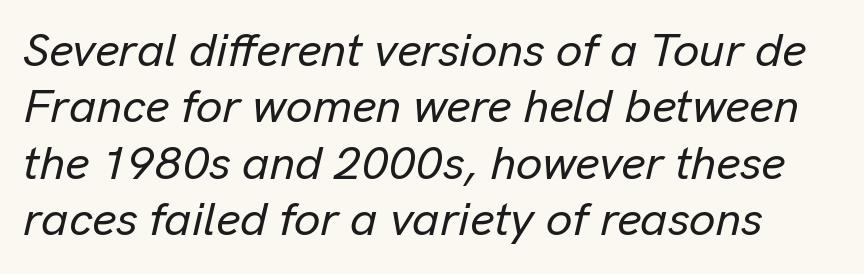
Varying glyph widths throughout — classic text-font behaviour. Type without underlining. Is the letter spacing exaggerated? No — it looks like the ordinary default. These lines were composed using italics.
